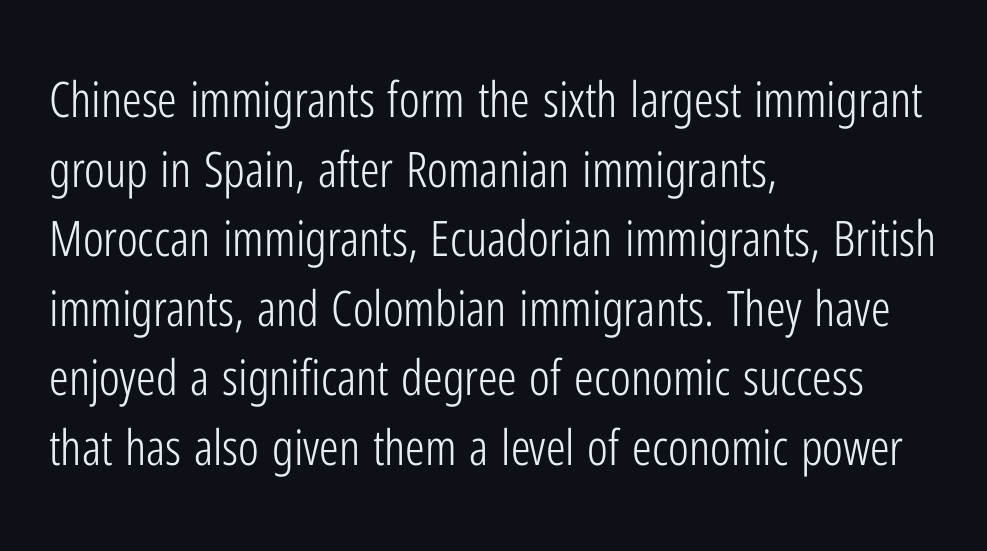
Underline: absent. Spacing between characters is what you'd get straight out of the box. This sample is left-justified, so line endings fall wherever the words run out. This rendering employs a face without finishing strokes, i.e., a sans-serif. Line spacing here is normal.
